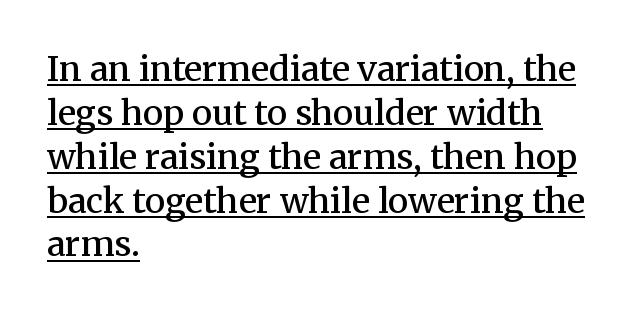
The image shows 34 px semibold serif type, upright; set left-aligned, normal line spacing (1.29x), normal letter spacing, underlined; medium stroke contrast and a medium x-height.
